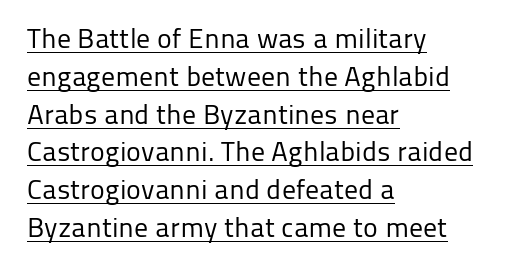
The image shows 28 px regular-weight sans-serif type, upright; set left-aligned, normal line spacing (1.35x), normal letter spacing, underlined; low stroke contrast and a medium x-height.
